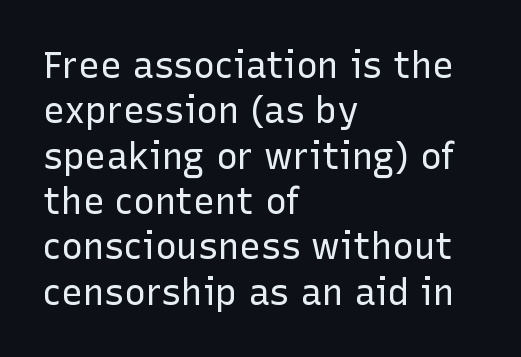
{"serif": "no", "italic": "no", "bold": "no", "weight": "regular", "width": "normal", "stroke_contrast": "low", "x_height": "medium", "monospaced": "no", "underline": "no", "align": "left", "line_spacing": "normal", "line_spacing_ratio": 1.26, "letter_spacing": "normal", "letter_spacing_em": 0.0, "glyph_px": 36}
